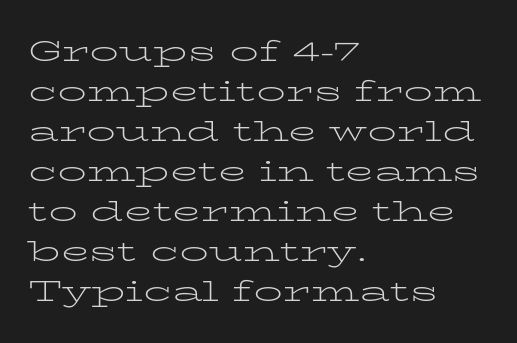
Look at the tracking — it's just the regular setting, nothing added. Is this a heavy cut? Hardly; it is regular or lighter. Reading down the block, your eye returns to a fixed left position each line. The lettering stays uniformly vertical, giving the passage a roman look. The font family rendered here belongs to the serif group.
